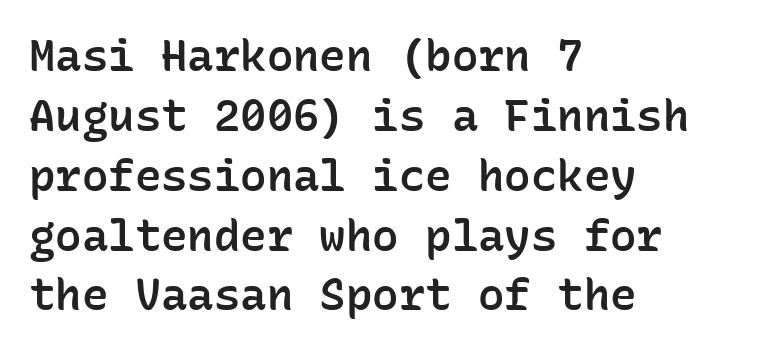
{"serif": "no", "italic": "no", "bold": "semi", "weight": "semibold", "width": "normal", "stroke_contrast": "low", "x_height": "medium", "monospaced": "yes", "underline": "no", "align": "left", "line_spacing": "normal", "line_spacing_ratio": 1.36, "letter_spacing": "normal", "letter_spacing_em": 0.0, "glyph_px": 44}
